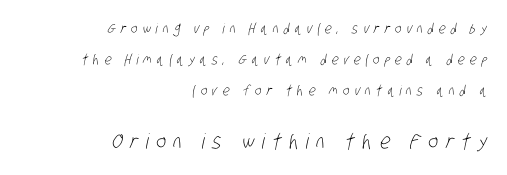
Successive baselines arrive slowly, with a big drop between each. The letters are spread apart with noticeably loose tracking. Typeset ragged left — the right edge is the straight one. The rendering enlarges the type as you move from the upper chunk to the lower. The cut favours lightness, reaching ordinary text weight at its darkest. The string is rendered with underlining switched off.
